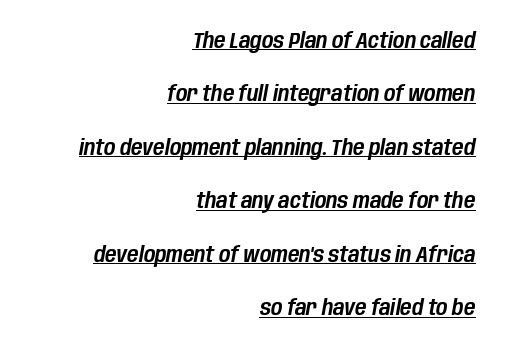
A student would call this right alignment; a typographer would say flush right, rag left. Students, observe the line beneath the letters — that is underlining. Would a proofreader flag this as italicized? Yes. Vertical spacing — loose.
